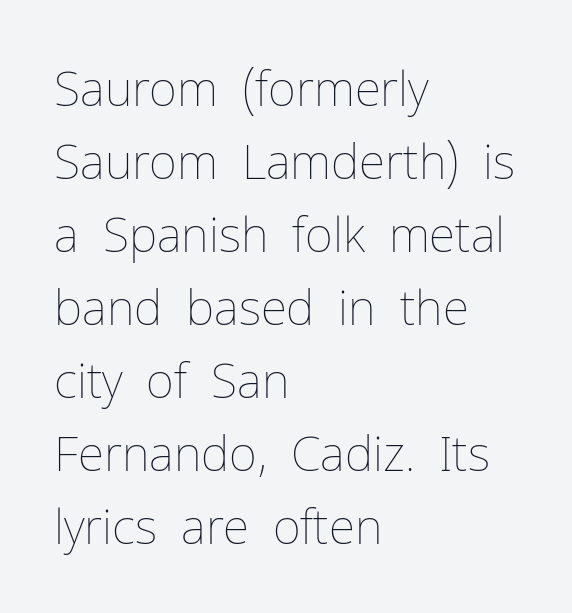
Q: Is the text bold? A: No.
Q: Is the text italic (slanted)? A: No, it is upright.
Q: Is the text underlined? A: No.
Q: How is the paragraph aligned? A: Left-aligned.
Q: Is the spacing between letters normal or unusually wide? A: Normal.
Q: Is the spacing between lines tight, normal or loose? A: Normal.
Q: Width (condensed, normal, or wide)? A: Normal.
Q: Stroke contrast? A: Low.
Q: x-height? A: Medium.
Q: Monospaced? A: No.
